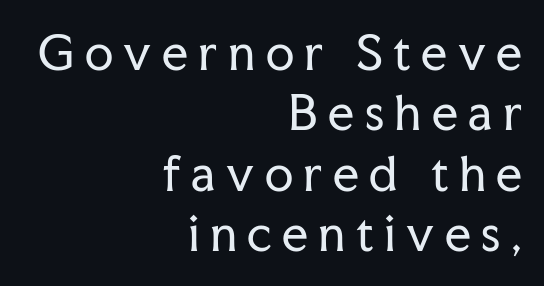
The image shows 46 px regular-weight serif type, upright; set right-aligned, normal line spacing (1.31x), unusually wide letter spacing (+0.23 em), not underlined; low stroke contrast and a medium x-height.
